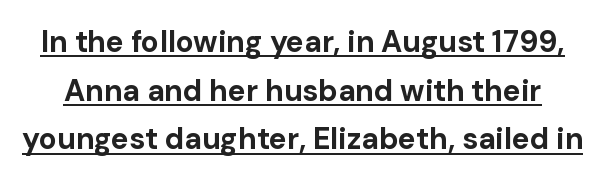
{"serif": "no", "italic": "no", "bold": "yes", "weight": "bold", "width": "normal", "stroke_contrast": "low", "x_height": "medium", "monospaced": "no", "underline": "yes", "line_spacing": "normal", "line_spacing_ratio": 1.62, "letter_spacing": "normal", "letter_spacing_em": 0.0, "glyph_px": 30}
